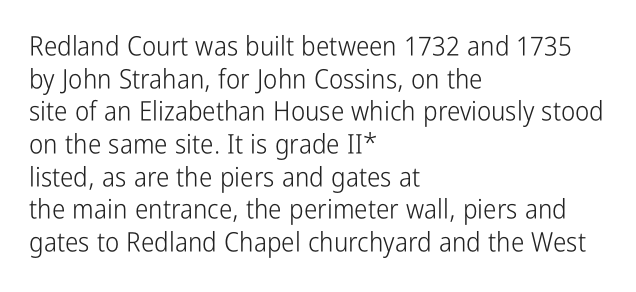
The image shows 27 px text type, upright; set left-aligned, line spacing 1.21x, normal letter spacing, not underlined.
